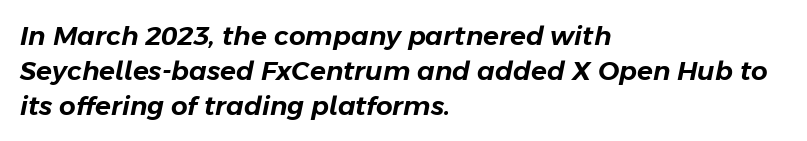
You could call the tracking neutral — neither tight nor loose. The line-height multiplier appears to be the usual default. The rendering anchors every line to the left-hand side. Lines of text with bare space underneath. The whole block is typeset with a tilt.
